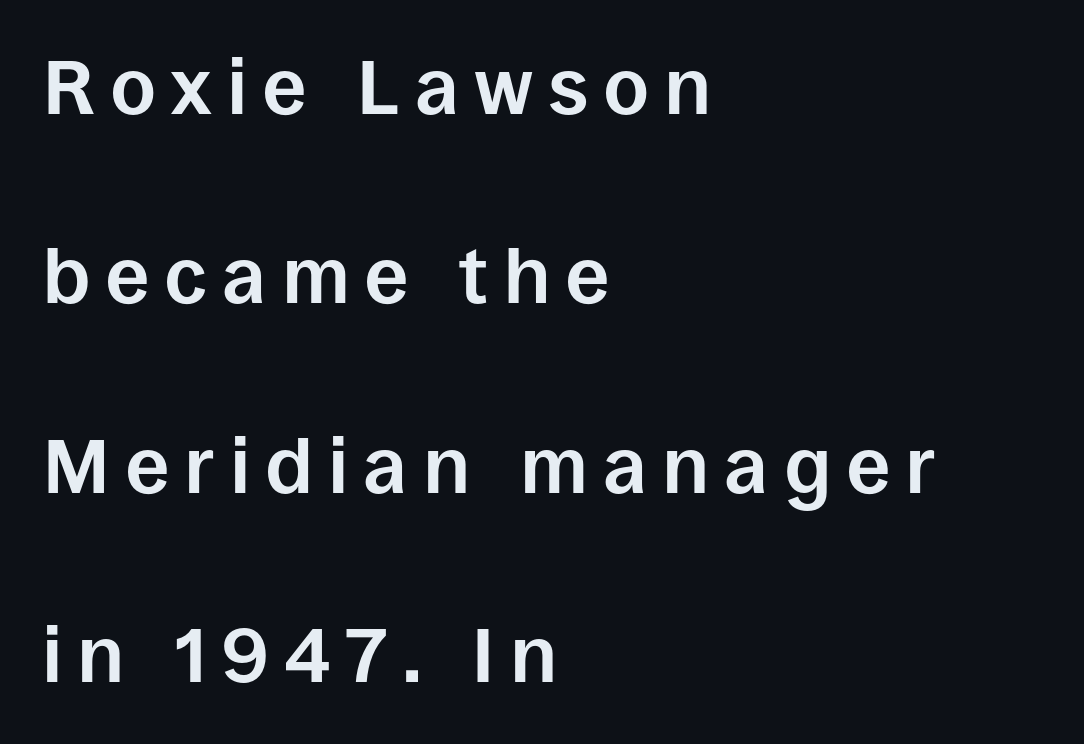
Q: Is the text bold? A: Yes.
Q: Is the text italic (slanted)? A: No, it is upright.
Q: Is the typeface a serif or a sans-serif typeface? A: Sans-serif.
Q: Is the text underlined? A: No.
Q: How is the paragraph aligned? A: Left-aligned.
Q: Is the spacing between letters normal or unusually wide? A: Unusually wide.
Q: Is the spacing between lines tight, normal or loose? A: Loose.
Q: Width (condensed, normal, or wide)? A: Normal.
Q: Stroke contrast? A: Low.
Q: x-height? A: Large.
Q: Monospaced? A: No.
